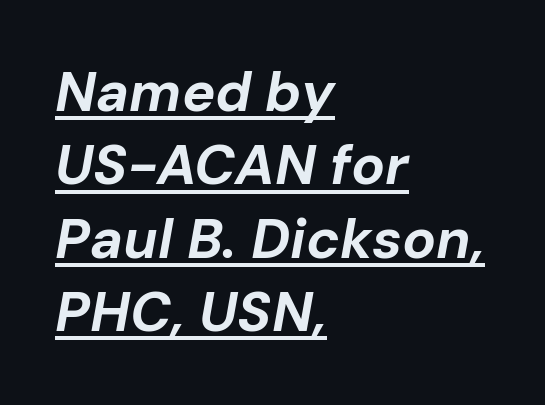
The rendering uses natural spacing where letterforms have individual widths. The passage shown is emphatically bold. Vertical spacing — default. Compared with ordinary roman type, these characters are visibly tilted. Honestly, the underline is the first thing you notice here. One-word summary of the alignment: left.
